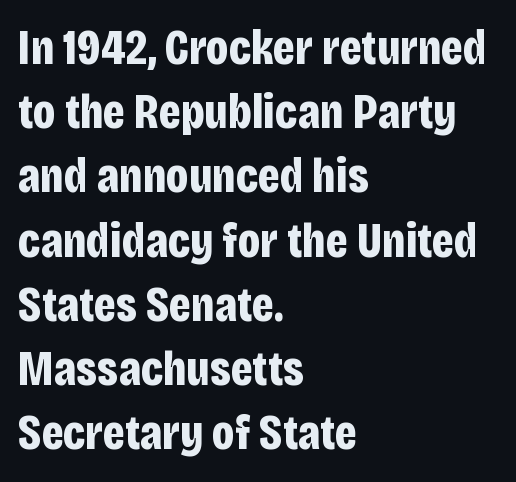
Q: Is the text bold? A: Yes.
Q: Is the text italic (slanted)? A: No, it is upright.
Q: Is the typeface a serif or a sans-serif typeface? A: Sans-serif.
Q: Is the text underlined? A: No.
Q: How is the paragraph aligned? A: Left-aligned.
Q: Is the spacing between letters normal or unusually wide? A: Normal.
Q: Is the spacing between lines tight, normal or loose? A: Normal.
Q: Width (condensed, normal, or wide)? A: Condensed.
Q: Stroke contrast? A: Low.
Q: x-height? A: Large.
Q: Monospaced? A: No.
